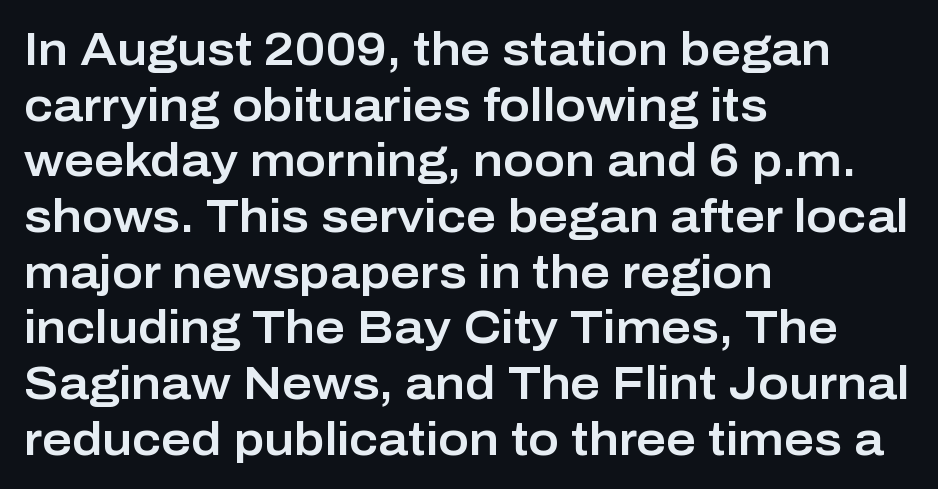
The image shows 46 px sans-serif type, upright; set left-aligned, line spacing 1.21x, normal letter spacing, not underlined; low stroke contrast and a medium x-height.
